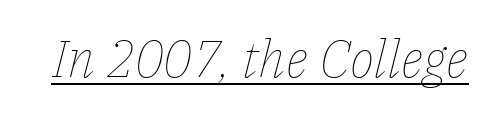
{"italic": "yes", "lean": "right", "slant_degrees": 14, "bold": "no", "weight": "thin", "width": "normal", "stroke_contrast": "low", "x_height": "medium", "monospaced": "no", "underline": "yes", "letter_spacing": "normal", "letter_spacing_em": 0.0, "glyph_px": 52}
